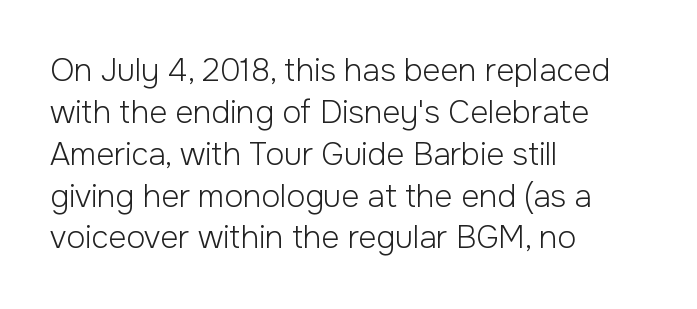
Q: Is the text bold? A: No.
Q: Is the text italic (slanted)? A: No, it is upright.
Q: Is the typeface a serif or a sans-serif typeface? A: Sans-serif.
Q: Is the text underlined? A: No.
Q: How is the paragraph aligned? A: Left-aligned.
Q: Is the spacing between letters normal or unusually wide? A: Normal.
Q: Is the spacing between lines tight, normal or loose? A: Normal.
Q: Width (condensed, normal, or wide)? A: Normal.
Q: Stroke contrast? A: Low.
Q: x-height? A: Medium.
Q: Monospaced? A: No.
